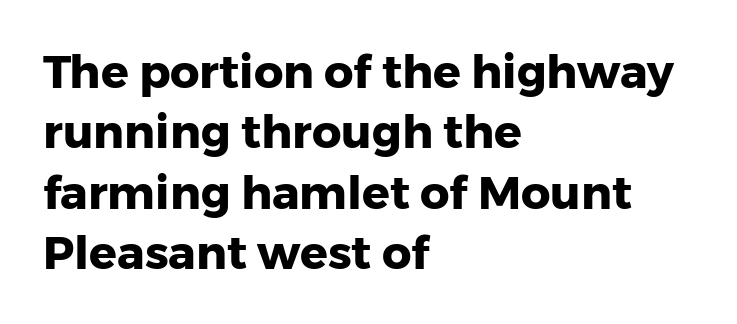
The image shows 46 px heavy sans-serif type, upright; set left-aligned, normal line spacing (1.31x), normal letter spacing, not underlined; low stroke contrast and a medium x-height.
